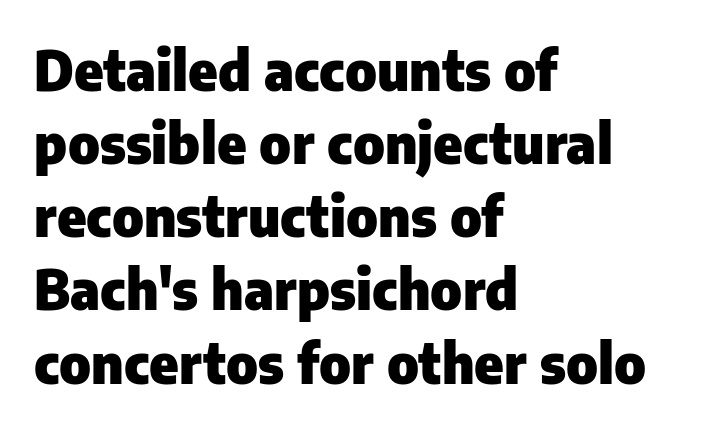
The image shows 55 px heavy sans-serif type, upright; set left-aligned, normal line spacing (1.33x), normal letter spacing, not underlined; low stroke contrast and a medium x-height.
